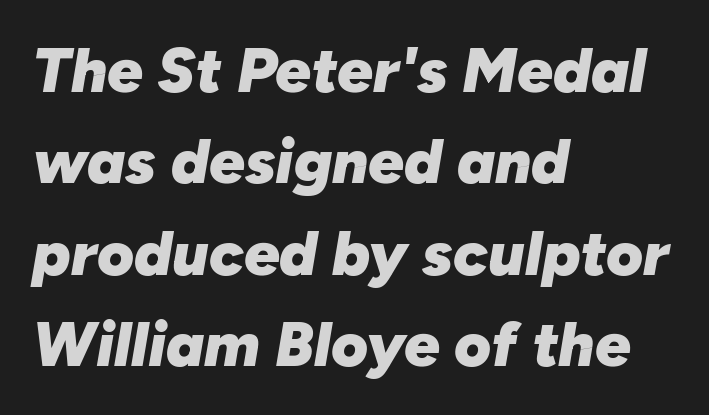
Q: Is the text bold? A: Yes.
Q: Is the text italic (slanted)? A: Yes, it leans right by about 10 degrees.
Q: Is the text underlined? A: No.
Q: How is the paragraph aligned? A: Left-aligned.
Q: Is the spacing between letters normal or unusually wide? A: Normal.
Q: Is the spacing between lines tight, normal or loose? A: Normal.
Q: Width (condensed, normal, or wide)? A: Normal.
Q: Stroke contrast? A: Low.
Q: x-height? A: Medium.
Q: Monospaced? A: No.
